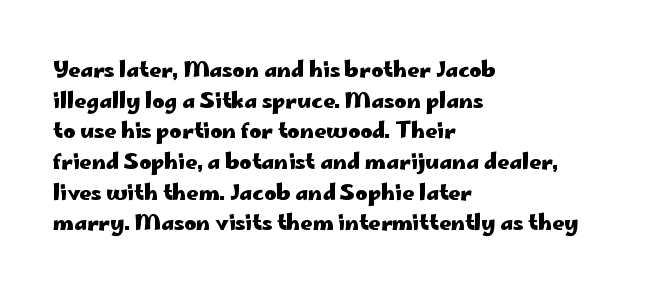
The image shows 21 px bold type, upright; set left-aligned, normal line spacing (1.46x), normal letter spacing, not underlined.
